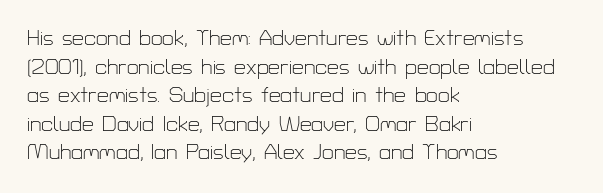
The image shows 21 px text type, upright; set left-aligned, normal line spacing (1.36x), normal letter spacing, not underlined.
